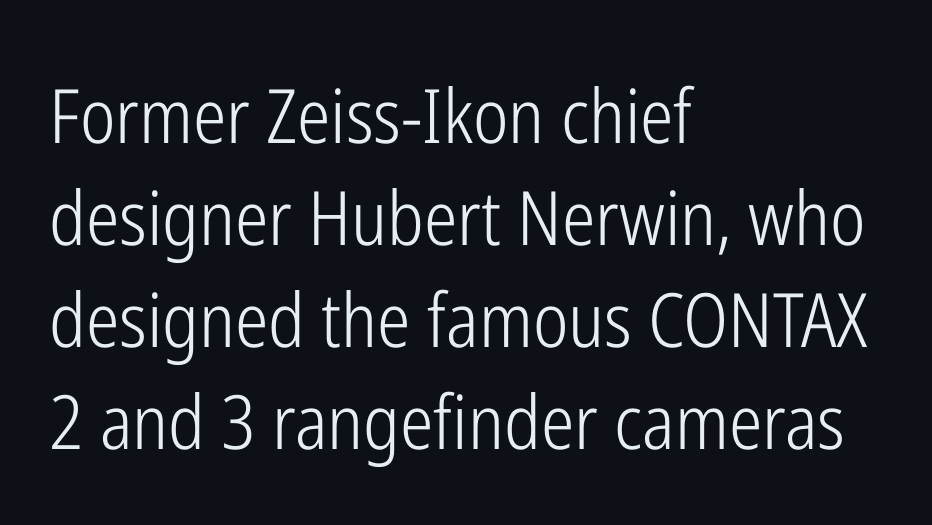
Q: Is the text bold? A: No.
Q: Is the text italic (slanted)? A: No, it is upright.
Q: Is the typeface a serif or a sans-serif typeface? A: Sans-serif.
Q: Is the text underlined? A: No.
Q: How is the paragraph aligned? A: Left-aligned.
Q: Is the spacing between letters normal or unusually wide? A: Normal.
Q: Is the spacing between lines tight, normal or loose? A: Normal.
Q: Width (condensed, normal, or wide)? A: Condensed.
Q: Stroke contrast? A: Low.
Q: x-height? A: Medium.
Q: Monospaced? A: No.
